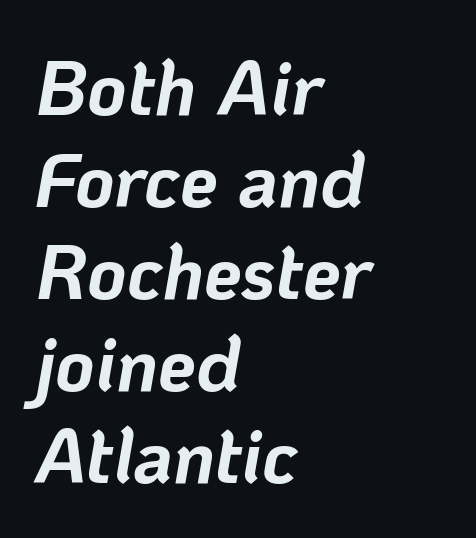
{"italic": "yes", "lean": "right", "slant_degrees": 10, "bold": "yes", "weight": "bold", "width": "normal", "stroke_contrast": "low", "x_height": "medium", "monospaced": "no", "underline": "no", "align": "left", "line_spacing_ratio": 1.21, "letter_spacing": "normal", "letter_spacing_em": 0.0, "glyph_px": 76}
